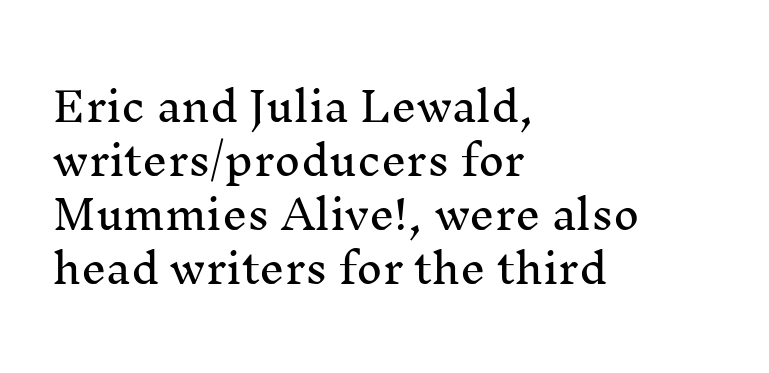
Rows of type keep a routine distance in the vertical direction. Caption: standard tracking, unaltered. You could not count columns in this text — the font is proportionally spaced. A bare baseline throughout the passage.
